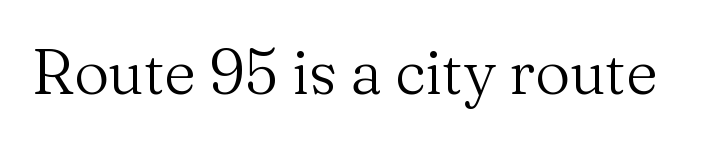
Spacing verdict: proportional, widths tailored to each character. The strip under each line holds only bare page. Is this a heavy cut? Hardly; it is regular or lighter. This sample uses plain, unmodified letter spacing.
